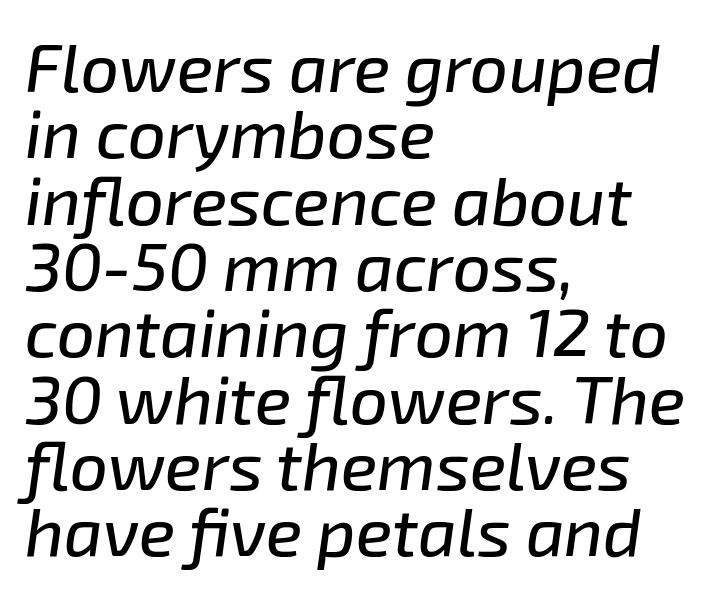
The image shows 67 px text type, italic (leaning right); set left-aligned, tight line spacing (0.99x), normal letter spacing, not underlined; low stroke contrast and a medium x-height.
